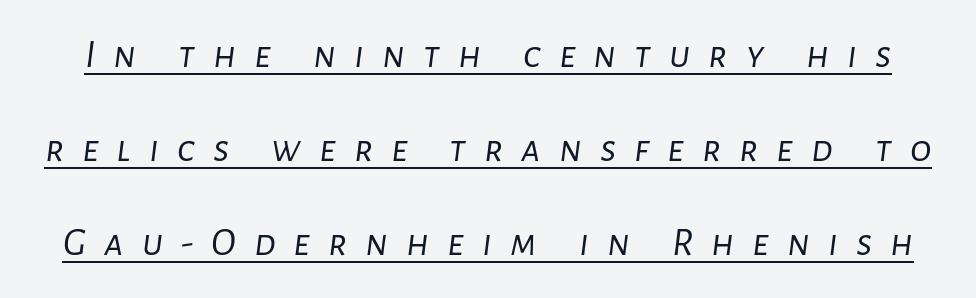
{"italic": "yes", "lean": "right", "slant_degrees": 7, "bold": "no", "weight": "light", "width": "normal", "stroke_contrast": "low", "x_height": "medium", "monospaced": "no", "underline": "yes", "line_spacing": "loose", "line_spacing_ratio": 2.35, "letter_spacing": "wide", "letter_spacing_em": 0.45, "glyph_px": 40}
